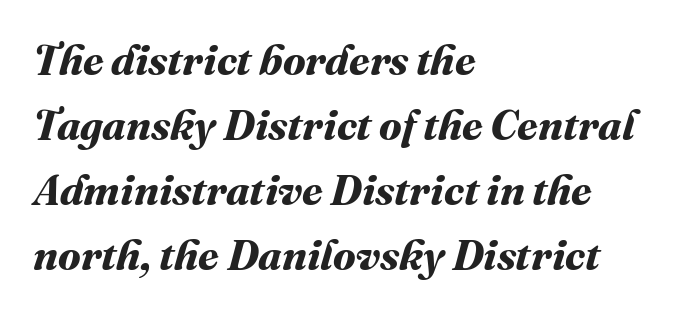
This sample is left-justified, so line endings fall wherever the words run out. What's the leading like? Ordinary, nothing unusual. Spacing verdict: proportional, widths tailored to each character. Between one letter and the next there's only the usual sliver of space. Notice how thick the strokes are: this is what a full bold looks like.
